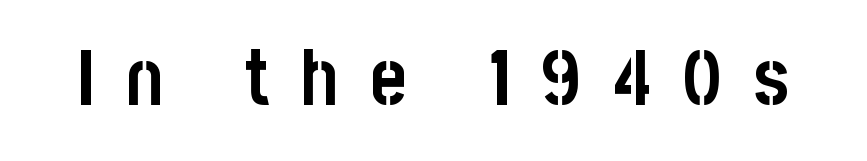
The image shows 78 px semibold, condensed sans-serif type, upright; set unusually wide letter spacing (+0.41 em), not underlined; low stroke contrast and a large x-height.
